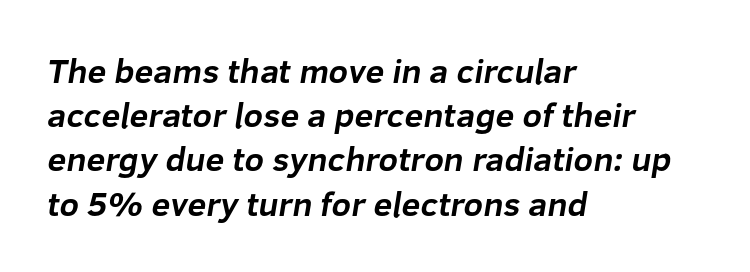
Q: Is the text bold? A: Yes.
Q: Is the typeface a serif or a sans-serif typeface? A: Sans-serif.
Q: Is the text underlined? A: No.
Q: How is the paragraph aligned? A: Left-aligned.
Q: Is the spacing between letters normal or unusually wide? A: Normal.
Q: Is the spacing between lines tight, normal or loose? A: Normal.
Q: Width (condensed, normal, or wide)? A: Normal.
Q: Stroke contrast? A: Low.
Q: x-height? A: Medium.
Q: Monospaced? A: No.
